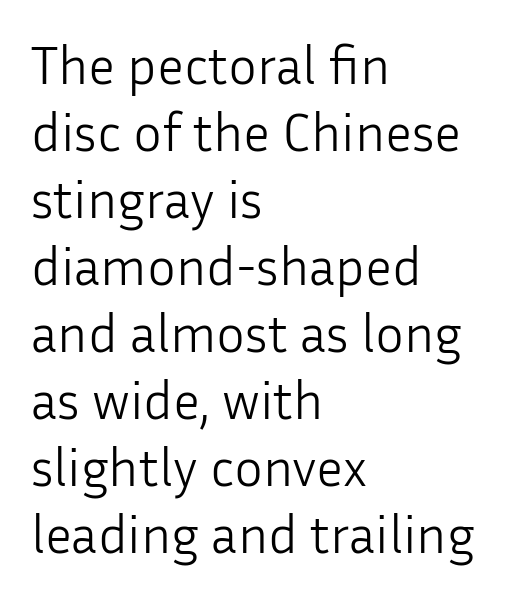
The image shows 54 px light sans-serif type, upright; set left-aligned, line spacing 1.24x, normal letter spacing, not underlined; low stroke contrast and a medium x-height.
